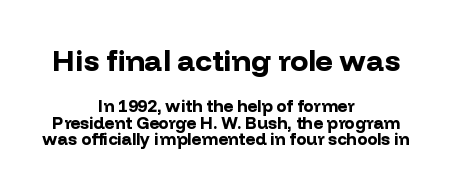
What's the leading like? Squeezed, with rows nearly overlapping. The earlier block is typeset at a bigger size than the later block. Reading down the block, each line starts at a different indent, mirrored at its end. Any mark beneath the type? The region is blank. This sample has the flowing, uneven cadence of proportional lettering. This sample uses plain, unmodified letter spacing.
